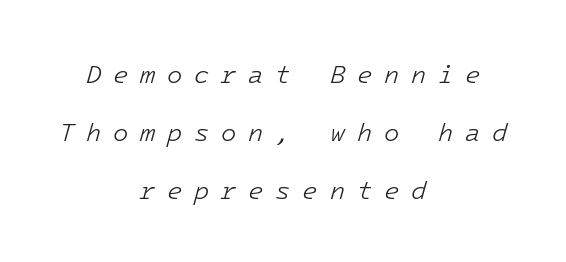
Line spacing here is loose. Caption: multi-line text, centered on the measure. Stem width sits at or under what a default text font uses. Yep, that's italic — everything's leaning. Each word looks stretched out because of the extra space between its letters.
